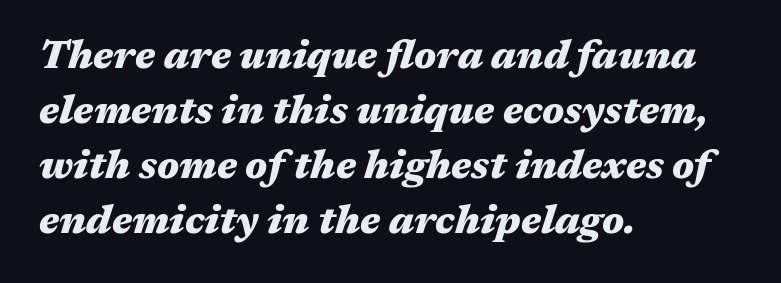
Compared with ordinary roman type, these characters are visibly tilted. These lines are rendered in a variable-pitch font. Which margin do the lines hug? The left one — the right edge is uneven. No extra tracking has been applied to these lines.
